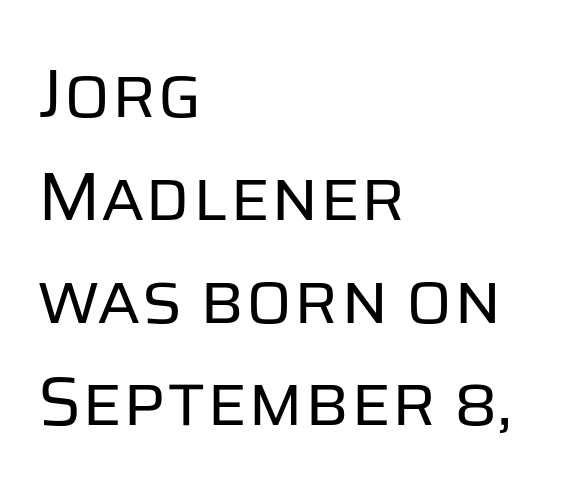
{"serif": "no", "italic": "no", "bold": "no", "weight": "regular", "width": "normal", "stroke_contrast": "low", "x_height": "large", "monospaced": "no", "underline": "no", "align": "left", "line_spacing": "normal", "line_spacing_ratio": 1.49, "letter_spacing": "normal", "letter_spacing_em": 0.0, "glyph_px": 69}
